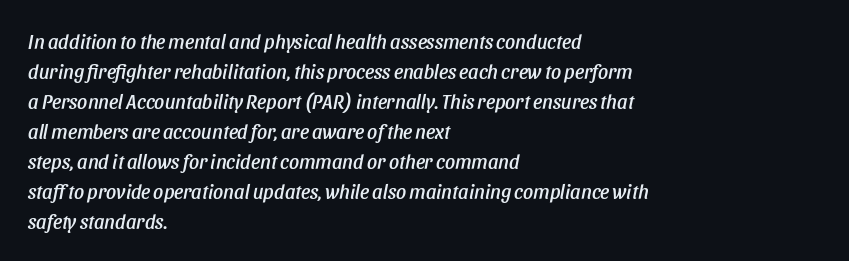
Q: Is the text italic (slanted)? A: Yes, it leans right by about 11 degrees.
Q: Is the text underlined? A: No.
Q: How is the paragraph aligned? A: Left-aligned.
Q: Is the spacing between letters normal or unusually wide? A: Normal.
Q: Is the spacing between lines tight, normal or loose? A: Normal.
